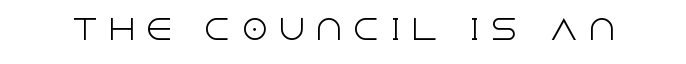
Q: Is the text bold? A: No.
Q: Is the text italic (slanted)? A: No, it is upright.
Q: Is the text underlined? A: No.
Q: Is the spacing between letters normal or unusually wide? A: Unusually wide.
